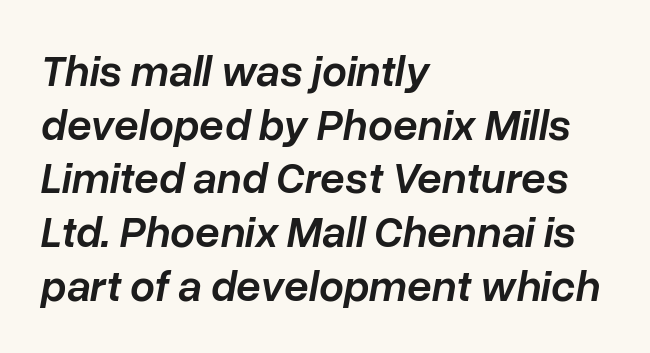
The image shows 44 px semibold type, italic (leaning right); set left-aligned, line spacing 1.22x, normal letter spacing, not underlined; low stroke contrast and a medium x-height.
